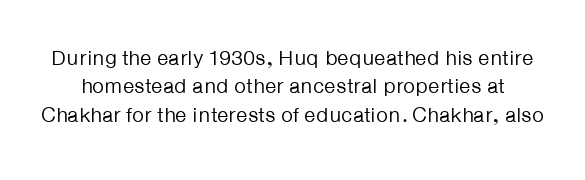
The passage shown has conventional tracking throughout. The space directly below the letters is spotless. The weight tops out at a normal text grade. Rendered with straight, roman letterforms. The block of text has a typical density, with ordinary space between rows.
